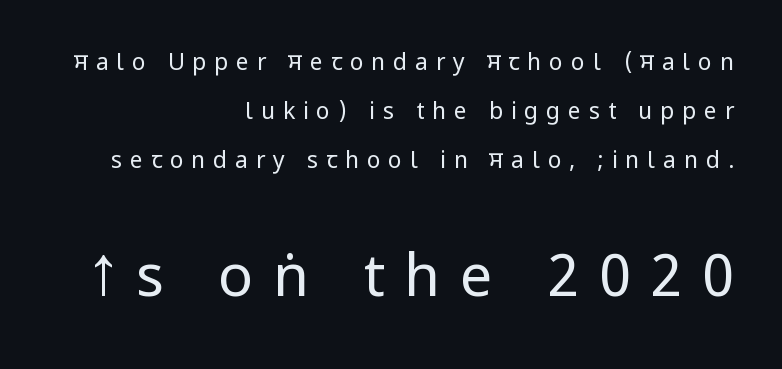
The image shows 58 px regular-weight, condensed sans-serif type, upright; set right-aligned, loose line spacing (2.14x), unusually wide letter spacing (+0.34 em), not underlined; the second (bottom) block is 2.52x larger; low stroke contrast.
